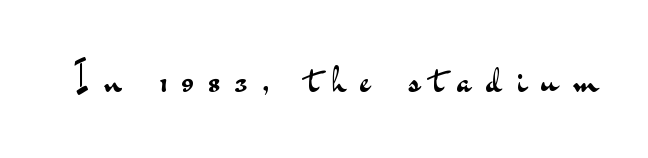
Q: Is the text bold? A: No.
Q: Is the text italic (slanted)? A: Yes.
Q: Is the typeface a serif or a sans-serif typeface? A: Sans-serif.
Q: Is the text underlined? A: No.
Q: Is the spacing between letters normal or unusually wide? A: Unusually wide.
Q: Width (condensed, normal, or wide)? A: Wide.
Q: Stroke contrast? A: Medium.
Q: x-height? A: Small.
Q: Monospaced? A: No.
